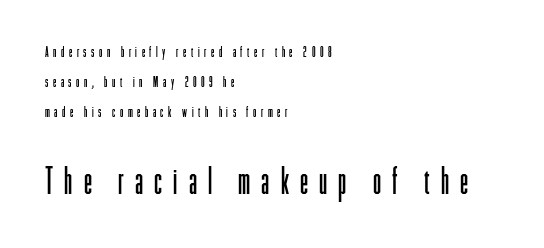
The image shows 37 px light, condensed sans-serif type, upright; set left-aligned, loose line spacing (2.0x), unusually wide letter spacing (+0.3 em), not underlined; the second (bottom) block is 2.47x larger; low stroke contrast and a medium x-height.
